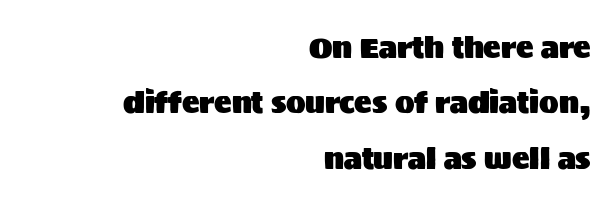
Only glyphs here, with clear space below each row. Font category for this specimen: sans-serif. Is the letter spacing exaggerated? No — it looks like the ordinary default. Character widths vary here, with narrow letters taking less room than wide ones. This sample is right-justified, so line beginnings fall wherever the words allow. Does the leading feel generous? Absolutely, it's lavish.
